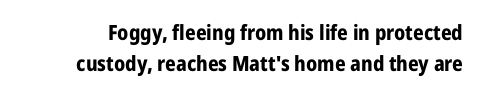
Q: Is the text bold? A: Yes.
Q: Is the text italic (slanted)? A: No, it is upright.
Q: Is the text underlined? A: No.
Q: Is the spacing between letters normal or unusually wide? A: Normal.
Q: Is the spacing between lines tight, normal or loose? A: Normal.
